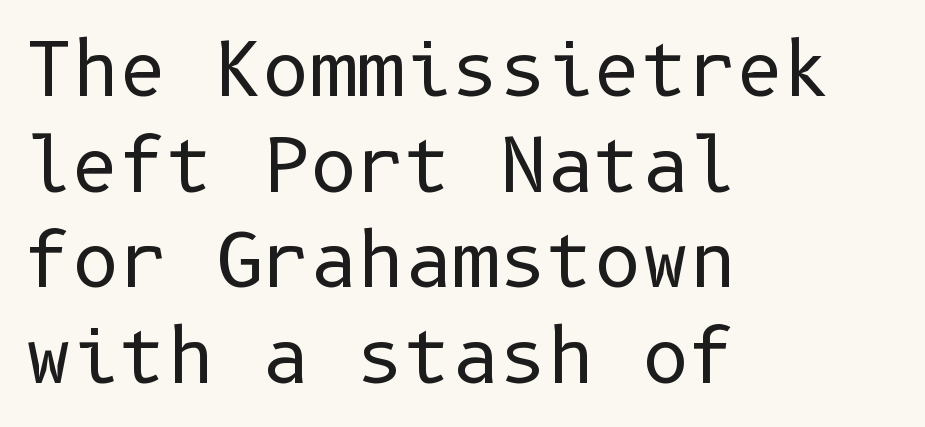
The image shows 73 px regular-weight sans-serif type, upright; set left-aligned, normal line spacing (1.31x), normal letter spacing, not underlined; low stroke contrast and a medium x-height.
